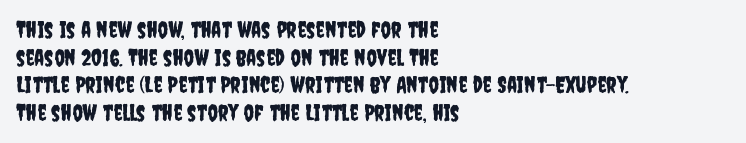
The line texture is even and compact thanks to regular tracking. These lines stack with their left ends in a neat column. The lettering stays uniformly vertical, giving the passage a roman look. Check the space under the baseline: it is left empty.
